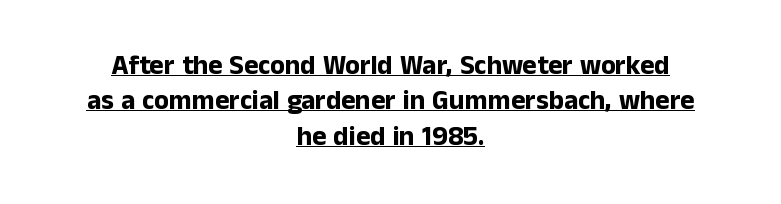
{"italic": "no", "bold": "yes", "underline": "yes", "align": "center", "line_spacing": "normal", "line_spacing_ratio": 1.31, "letter_spacing": "normal", "letter_spacing_em": 0.0, "glyph_px": 27}
